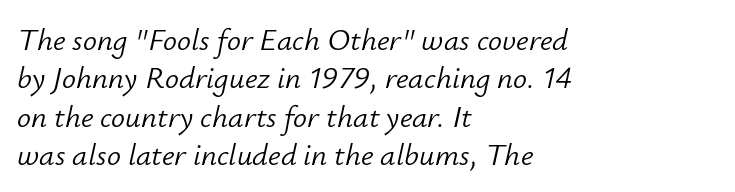
Q: Is the text bold? A: No.
Q: Is the text italic (slanted)? A: Yes, it leans right by about 12 degrees.
Q: Is the text underlined? A: No.
Q: How is the paragraph aligned? A: Left-aligned.
Q: Is the spacing between letters normal or unusually wide? A: Normal.
Q: Width (condensed, normal, or wide)? A: Normal.
Q: Stroke contrast? A: Low.
Q: x-height? A: Small.
Q: Monospaced? A: No.
